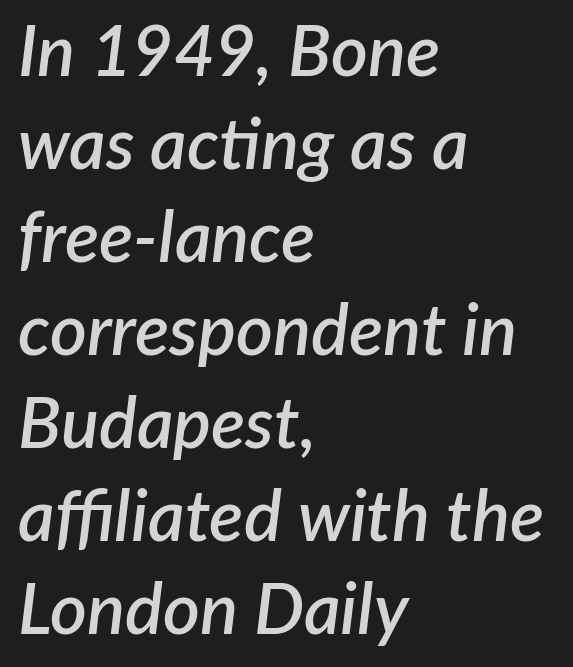
One-word summary of the alignment: left. In terms of leading, this rendering sits right in the middle. Is the letter spacing exaggerated? No — it looks like the ordinary default. Just letters on the line, the space beneath them empty. The strokes are fattened partway — semibold, not bold.
